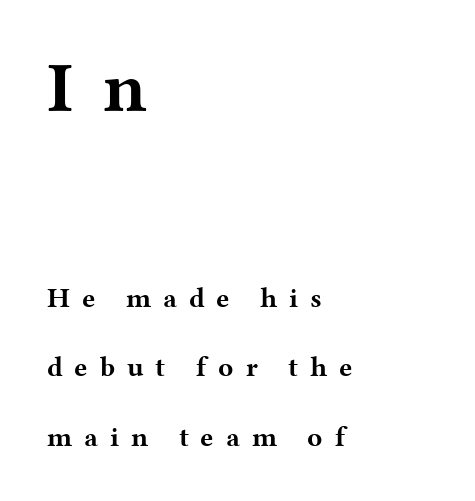
The letters advance in unequal steps, a hallmark of proportional type. Decoration check: the copy has no underline. Successive baselines arrive slowly, with a big drop between each. Classification — serif. Is the block centered? No — it sits flush against the left margin.
